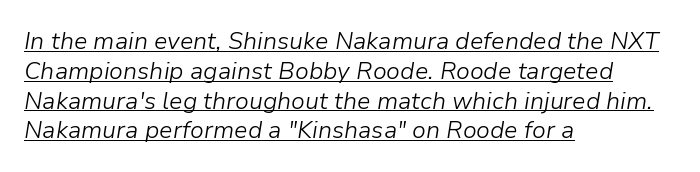
Q: Is the text bold? A: No.
Q: Is the text italic (slanted)? A: Yes, it leans right by about 9 degrees.
Q: Is the text underlined? A: Yes.
Q: How is the paragraph aligned? A: Left-aligned.
Q: Is the spacing between letters normal or unusually wide? A: Normal.
